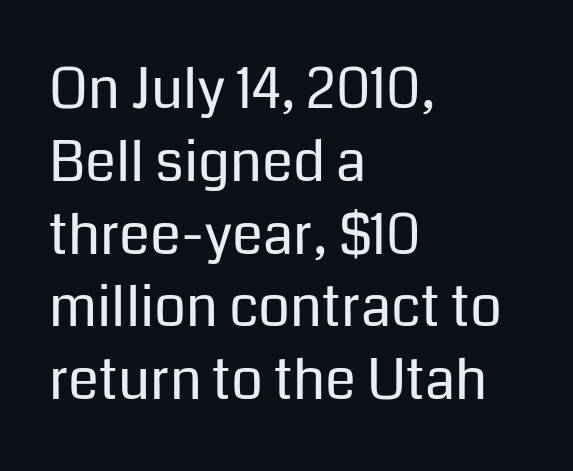
Q: Is the text bold? A: No.
Q: Is the text italic (slanted)? A: No, it is upright.
Q: Is the typeface a serif or a sans-serif typeface? A: Sans-serif.
Q: Is the text underlined? A: No.
Q: How is the paragraph aligned? A: Left-aligned.
Q: Is the spacing between letters normal or unusually wide? A: Normal.
Q: Is the spacing between lines tight, normal or loose? A: Normal.
Q: Width (condensed, normal, or wide)? A: Normal.
Q: Stroke contrast? A: Low.
Q: x-height? A: Medium.
Q: Monospaced? A: No.
